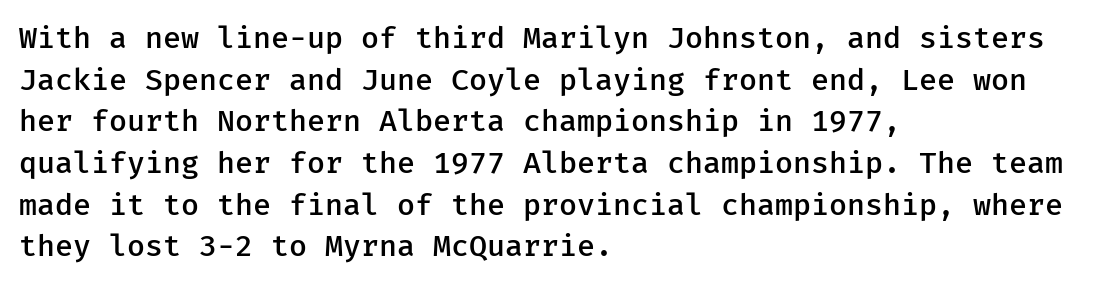
Q: Is the text bold? A: Semi-bold.
Q: Is the text italic (slanted)? A: No, it is upright.
Q: Is the typeface a serif or a sans-serif typeface? A: Sans-serif.
Q: Is the text underlined? A: No.
Q: How is the paragraph aligned? A: Left-aligned.
Q: Is the spacing between letters normal or unusually wide? A: Normal.
Q: Is the spacing between lines tight, normal or loose? A: Normal.
Q: Width (condensed, normal, or wide)? A: Normal.
Q: Stroke contrast? A: Low.
Q: x-height? A: Medium.
